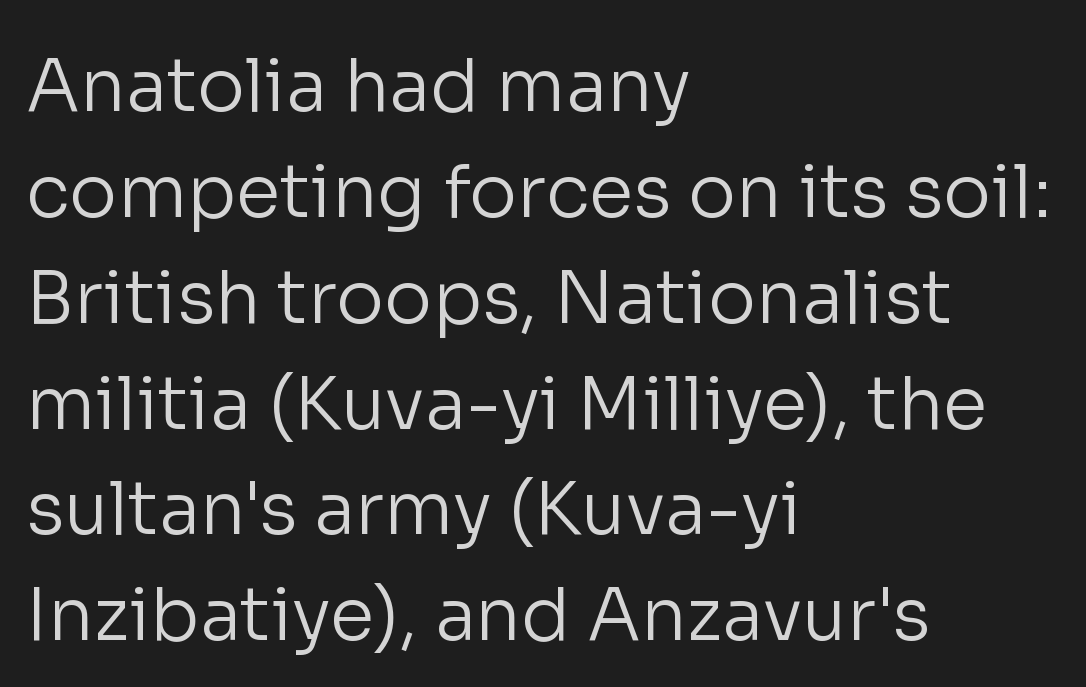
The image shows 72 px regular-weight sans-serif type, upright; set left-aligned, normal line spacing (1.47x), normal letter spacing, not underlined; low stroke contrast and a medium x-height.
